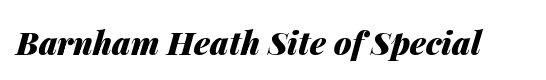
Q: Is the text bold? A: Yes.
Q: Is the text italic (slanted)? A: Yes, it leans right by about 14 degrees.
Q: Is the text underlined? A: No.
Q: Is the spacing between letters normal or unusually wide? A: Normal.
Q: Width (condensed, normal, or wide)? A: Normal.
Q: Stroke contrast? A: Medium.
Q: x-height? A: Medium.
Q: Monospaced? A: No.
